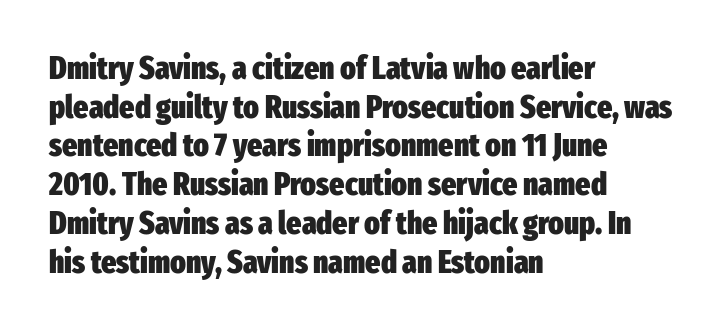
Q: Is the text bold? A: Yes.
Q: Is the text italic (slanted)? A: No, it is upright.
Q: Is the typeface a serif or a sans-serif typeface? A: Sans-serif.
Q: Is the text underlined? A: No.
Q: How is the paragraph aligned? A: Left-aligned.
Q: Is the spacing between letters normal or unusually wide? A: Normal.
Q: Width (condensed, normal, or wide)? A: Condensed.
Q: Stroke contrast? A: Low.
Q: x-height? A: Medium.
Q: Monospaced? A: No.
